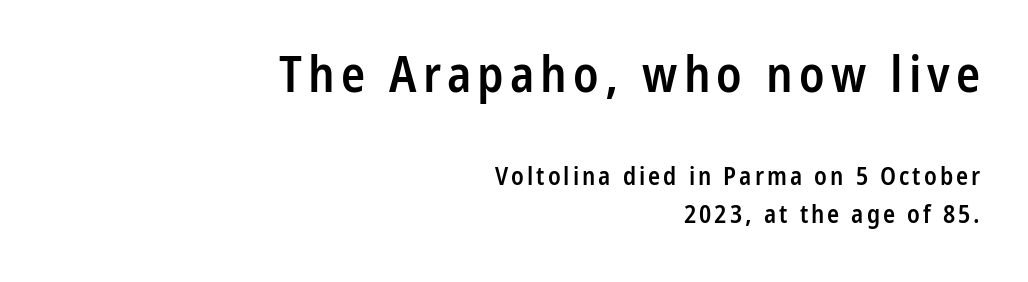
The image shows 50 px semibold, condensed sans-serif type, upright; set right-aligned, normal line spacing (1.51x), not underlined; the first (top) block is 2.0x larger; low stroke contrast and a medium x-height.
